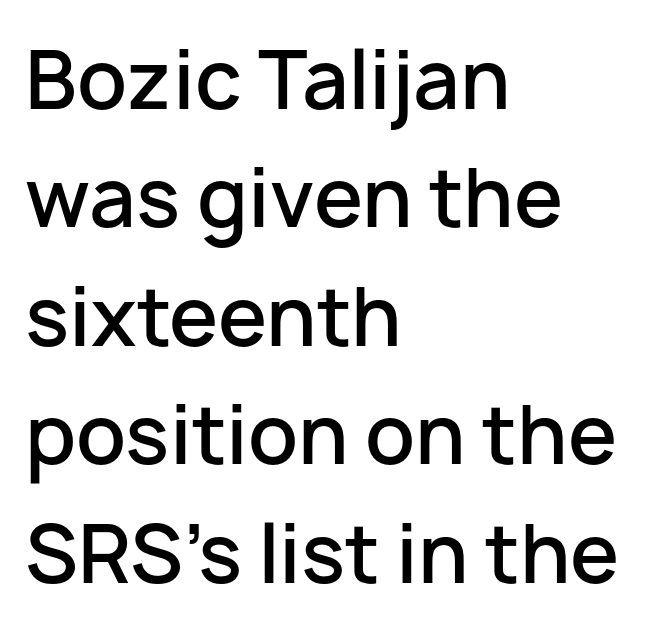
Each line starts at the same left margin while the right side varies. Set as a demibold, roughly 600 on the weight scale. Observe the absence of serifs on each vertical stroke in this sample. This rendering leaves character spacing at its baseline value. Check the space under the baseline: it is left empty.
